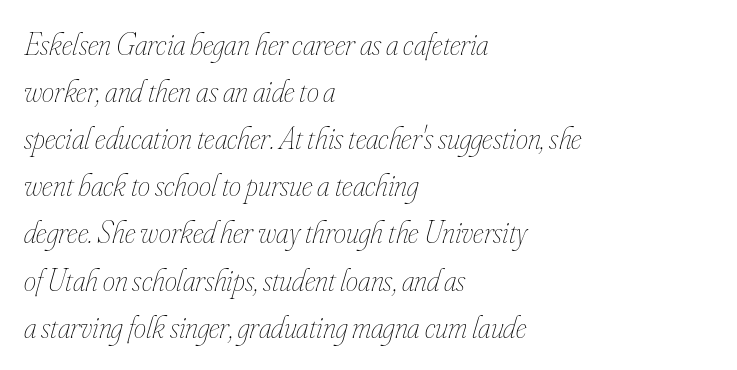
The image shows 31 px thin, condensed type, italic (leaning right); set left-aligned, normal line spacing (1.52x), normal letter spacing, not underlined; low stroke contrast and a small x-height.
